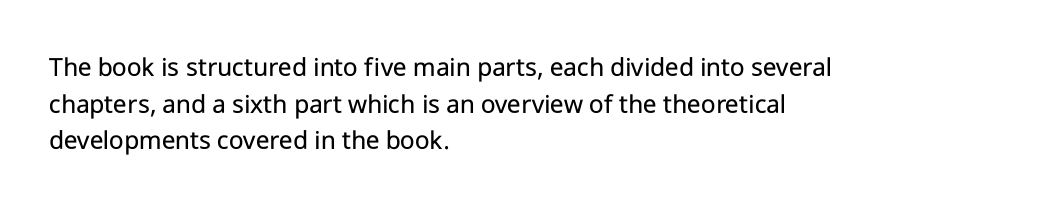
Q: Is the text bold? A: No.
Q: Is the text italic (slanted)? A: No, it is upright.
Q: Is the typeface a serif or a sans-serif typeface? A: Sans-serif.
Q: Is the text underlined? A: No.
Q: How is the paragraph aligned? A: Left-aligned.
Q: Is the spacing between letters normal or unusually wide? A: Normal.
Q: Is the spacing between lines tight, normal or loose? A: Normal.
Q: Width (condensed, normal, or wide)? A: Normal.
Q: Stroke contrast? A: Low.
Q: x-height? A: Medium.
Q: Monospaced? A: No.
